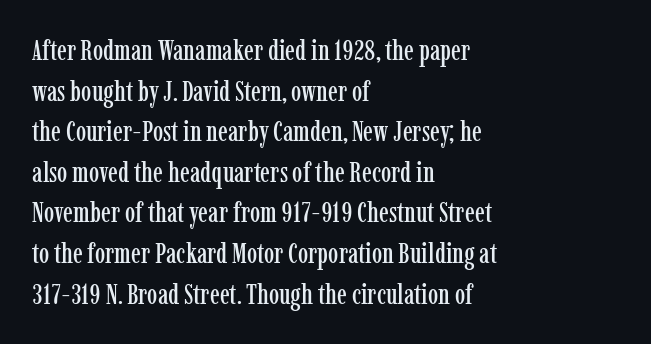
The image shows 29 px condensed serif type, upright; set left-aligned, normal line spacing (1.4x), normal letter spacing, not underlined; low stroke contrast and a medium x-height.
